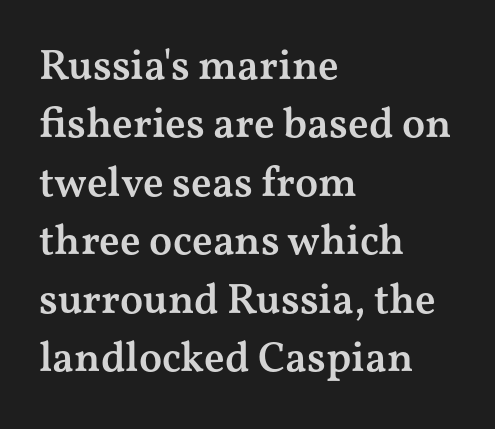
Q: Is the text bold? A: Semi-bold.
Q: Is the text italic (slanted)? A: No, it is upright.
Q: Is the typeface a serif or a sans-serif typeface? A: Serif.
Q: Is the text underlined? A: No.
Q: How is the paragraph aligned? A: Left-aligned.
Q: Is the spacing between letters normal or unusually wide? A: Normal.
Q: Is the spacing between lines tight, normal or loose? A: Normal.
Q: Width (condensed, normal, or wide)? A: Wide.
Q: Stroke contrast? A: Medium.
Q: x-height? A: Medium.
Q: Monospaced? A: No.
